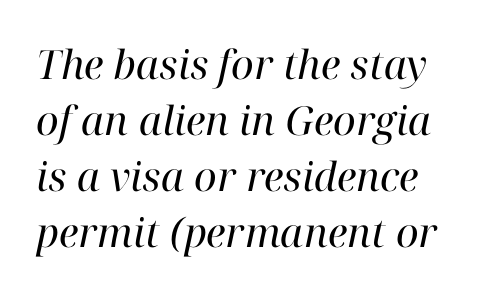
The image shows 40 px regular-weight serif type, italic (leaning right); set normal line spacing (1.4x), normal letter spacing, not underlined; high stroke contrast and a medium x-height.
